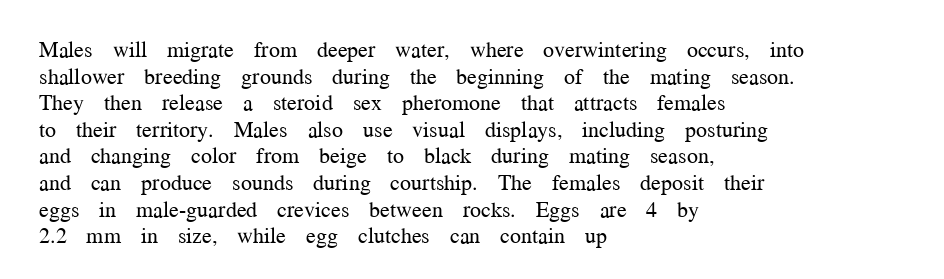
{"italic": "no", "bold": "no", "underline": "no", "align": "left", "line_spacing_ratio": 1.21, "letter_spacing": "normal", "letter_spacing_em": 0.0, "glyph_px": 22}
